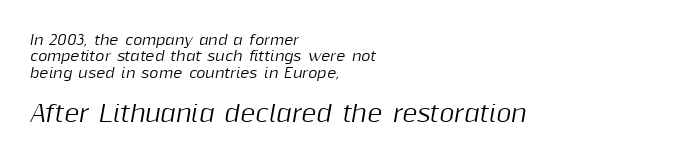
Between one letter and the next there's only the usual sliver of space. The whole block is typeset with a tilt. Each row of text sits above clean, open space. Look at the glyph heights: the lower group is clearly the bigger setting. The typesetter chose a ragged-right arrangement here.
